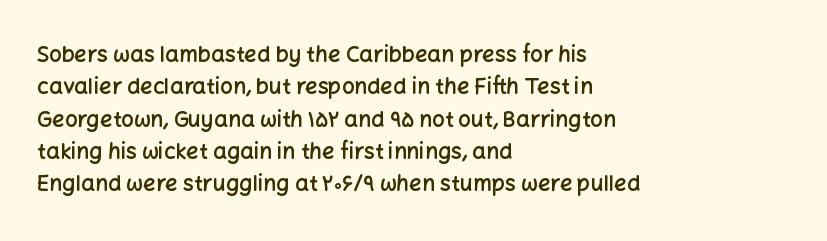
One glance says typical: line gaps are just what's usual. Type without underlining. The passage is arranged the way most books set body copy — flush left. The passage shown has conventional tracking throughout.
